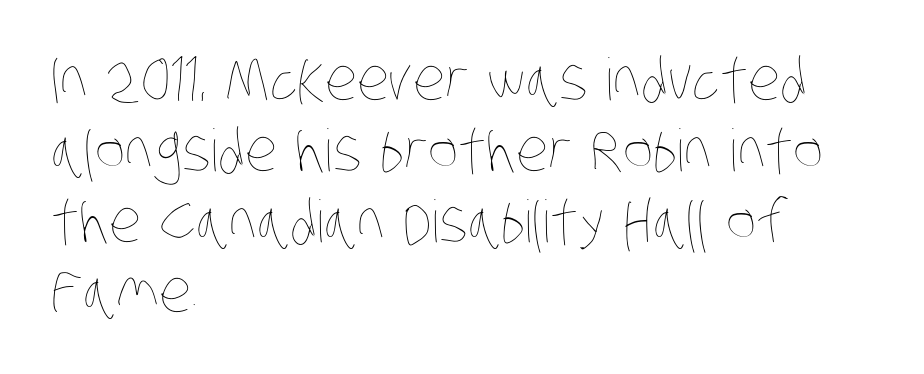
Q: Is the text bold? A: No.
Q: Is the text underlined? A: No.
Q: How is the paragraph aligned? A: Left-aligned.
Q: Is the spacing between letters normal or unusually wide? A: Normal.
Q: Width (condensed, normal, or wide)? A: Condensed.
Q: Stroke contrast? A: Low.
Q: x-height? A: Large.
Q: Monospaced? A: No.
